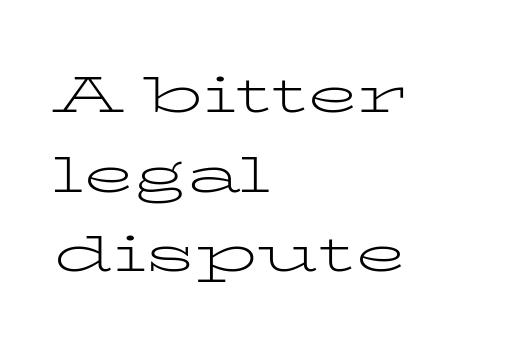
The image shows 52 px light, wide serif type, upright; set left-aligned, normal line spacing (1.53x), normal letter spacing, not underlined; low stroke contrast and a medium x-height.
